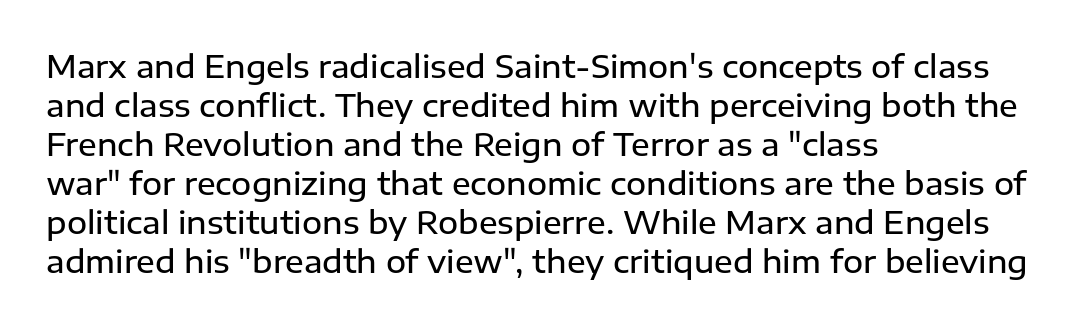
Q: Is the text bold? A: Semi-bold.
Q: Is the text italic (slanted)? A: No, it is upright.
Q: Is the typeface a serif or a sans-serif typeface? A: Sans-serif.
Q: Is the text underlined? A: No.
Q: How is the paragraph aligned? A: Left-aligned.
Q: Is the spacing between letters normal or unusually wide? A: Normal.
Q: Is the spacing between lines tight, normal or loose? A: Normal.
Q: Width (condensed, normal, or wide)? A: Normal.
Q: Stroke contrast? A: Low.
Q: x-height? A: Medium.
Q: Monospaced? A: No.
